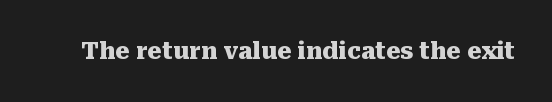
Q: Is the text bold? A: Yes.
Q: Is the text italic (slanted)? A: No, it is upright.
Q: Is the text underlined? A: No.
Q: Is the spacing between letters normal or unusually wide? A: Normal.
